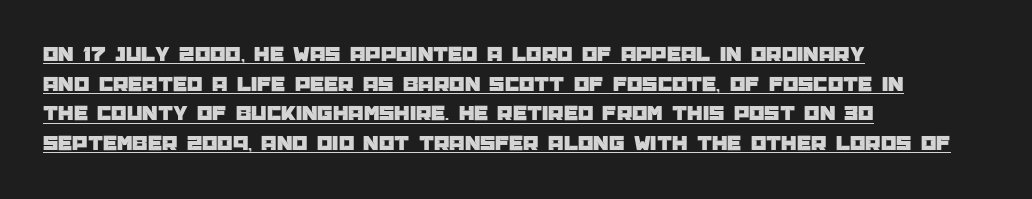
Beneath each row of characters lies a ruled line. Notice how descenders clear the ascenders below comfortably — that's standard leading. Posture: vertical. The type is set solid horizontally, with unmodified tracking. The compositor pushed each line to the left boundary.
